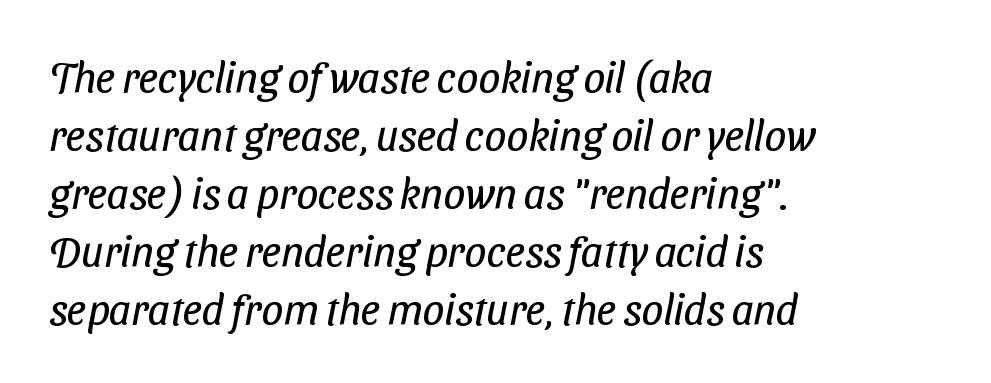
The image shows 43 px regular-weight, condensed sans-serif type; set left-aligned, normal line spacing (1.35x), normal letter spacing, not underlined; low stroke contrast and a medium x-height.
